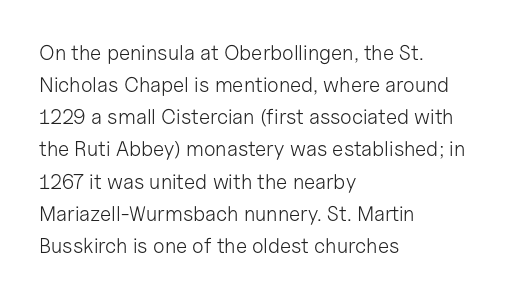
Is the block centered? No — it sits flush against the left margin. Honestly, the row spacing looks completely unremarkable. Check under the words: just untouched page. Ascenders rise straight up at ninety degrees. Nobody touched the tracking dial on this one.
